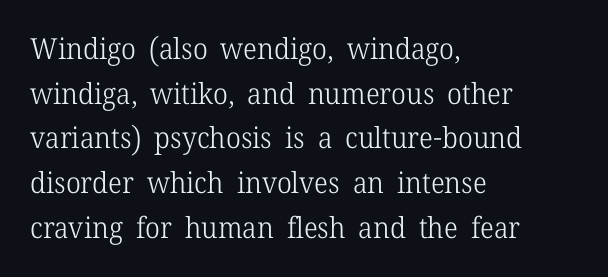
The image shows 29 px light serif type, upright; set left-aligned, normal line spacing (1.54x), normal letter spacing, not underlined; low stroke contrast and a medium x-height.
